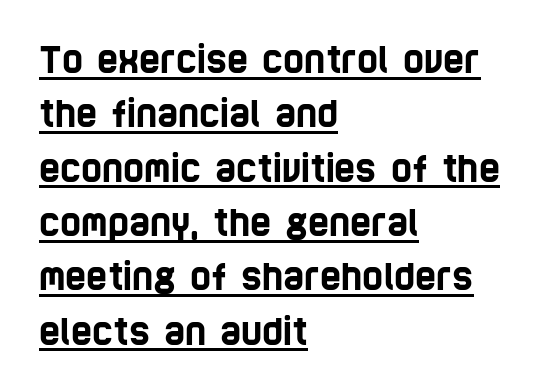
The image shows 36 px condensed sans-serif type; set left-aligned, normal line spacing (1.51x), normal letter spacing, underlined; low stroke contrast and a large x-height.
